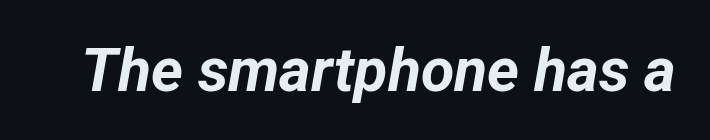
Q: Is the text bold? A: Yes.
Q: Is the text italic (slanted)? A: Yes, it leans right by about 12 degrees.
Q: Is the text underlined? A: No.
Q: Is the spacing between letters normal or unusually wide? A: Normal.
Q: Width (condensed, normal, or wide)? A: Normal.
Q: Stroke contrast? A: Low.
Q: x-height? A: Medium.
Q: Monospaced? A: No.
